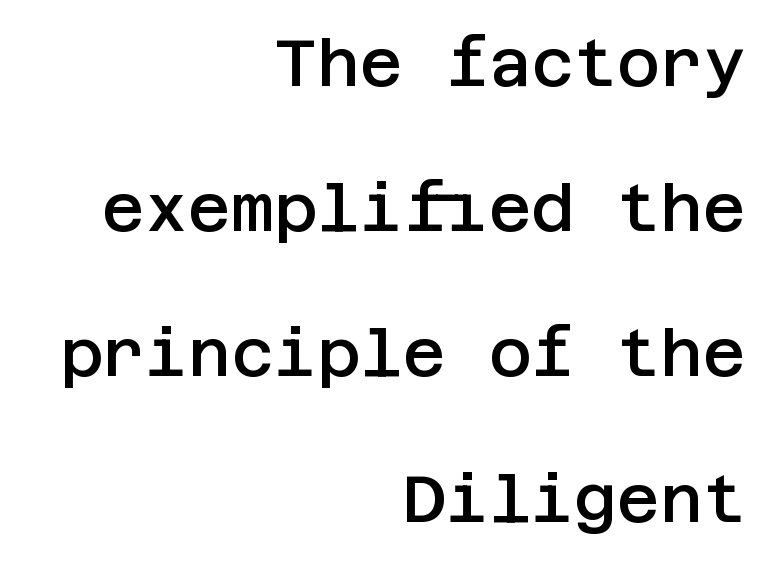
The image shows 66 px semibold sans-serif type, upright; set right-aligned, loose line spacing (2.2x), normal letter spacing, not underlined; low stroke contrast and a large x-height.
